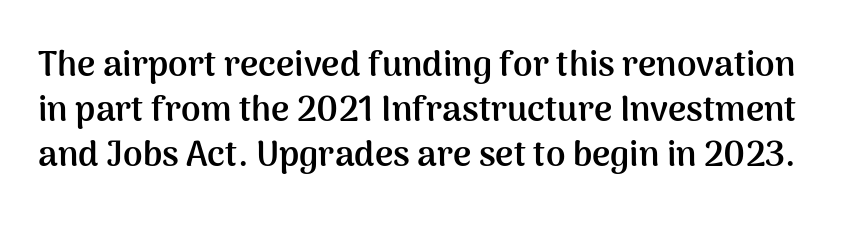
Any mark beneath the type? The region is blank. Honestly, the letter spacing is just normal — you wouldn't notice it. The block of text has a typical density, with ordinary space between rows. The axis of the letterforms is exactly vertical. This sample uses a sans-serif face.
